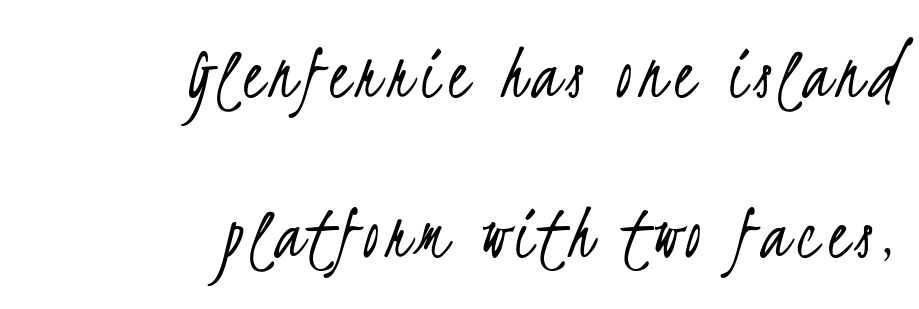
The font sits on the lighter half of the weight spectrum, regular included. The zone under the glyphs is completely vacant. Right-aligned paragraph, ragged on the left. To sum up the face: it is a sans, with no serifs. Character widths vary here, with narrow letters taking less room than wide ones.
